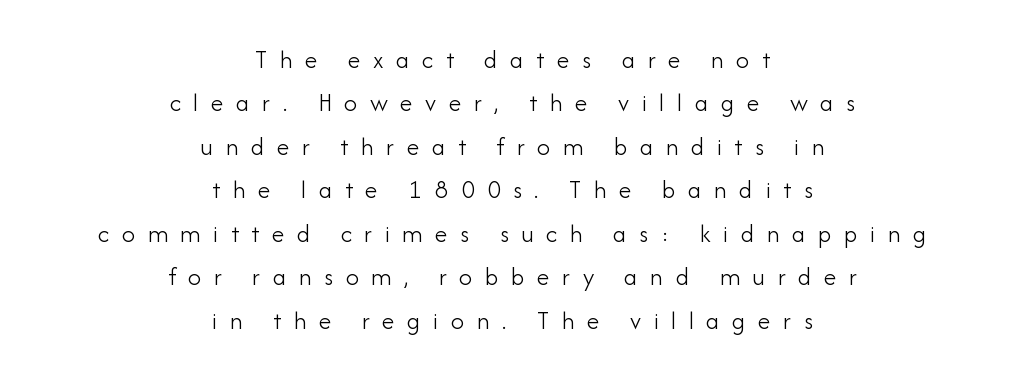
{"italic": "no", "bold": "no", "underline": "no", "align": "center", "line_spacing": "normal", "line_spacing_ratio": 1.67, "letter_spacing": "wide", "letter_spacing_em": 0.48, "glyph_px": 26}
